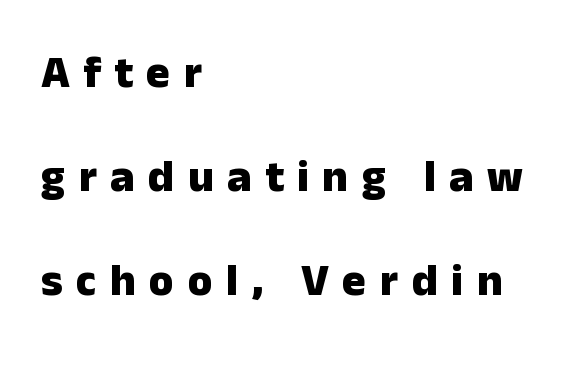
{"serif": "no", "italic": "no", "bold": "yes", "weight": "heavy", "width": "normal", "stroke_contrast": "low", "x_height": "medium", "monospaced": "no", "underline": "no", "align": "left", "line_spacing": "loose", "line_spacing_ratio": 2.31, "letter_spacing": "wide", "letter_spacing_em": 0.3, "glyph_px": 45}
